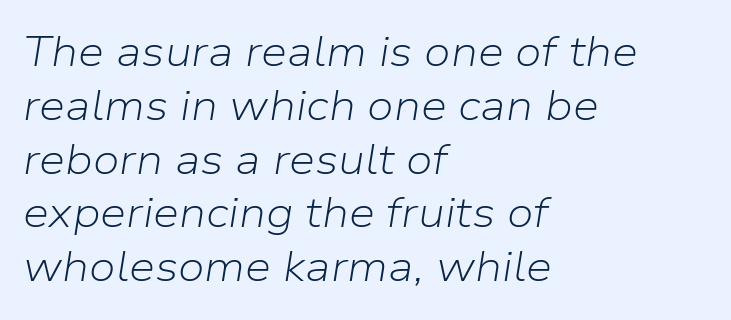
{"italic": "yes", "lean": "right", "slant_degrees": 9, "bold": "no", "weight": "light", "width": "normal", "stroke_contrast": "low", "x_height": "medium", "monospaced": "no", "underline": "no", "align": "left", "line_spacing": "normal", "line_spacing_ratio": 1.28, "letter_spacing": "normal", "letter_spacing_em": 0.0, "glyph_px": 42}
